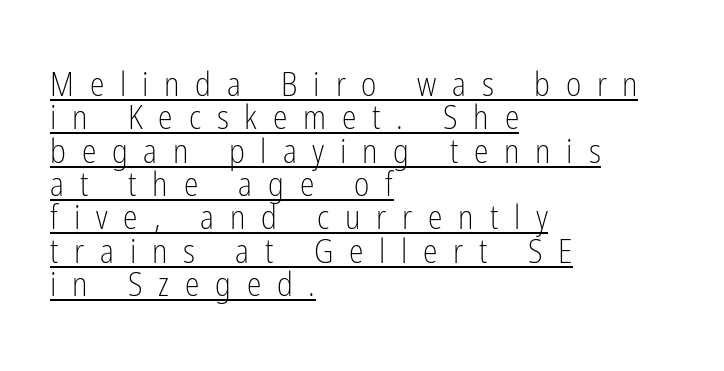
Q: Is the text bold? A: No.
Q: Is the text italic (slanted)? A: No, it is upright.
Q: Is the typeface a serif or a sans-serif typeface? A: Sans-serif.
Q: Is the text underlined? A: Yes.
Q: How is the paragraph aligned? A: Left-aligned.
Q: Is the spacing between letters normal or unusually wide? A: Unusually wide.
Q: Is the spacing between lines tight, normal or loose? A: Tight.
Q: Width (condensed, normal, or wide)? A: Condensed.
Q: Stroke contrast? A: Low.
Q: x-height? A: Medium.
Q: Monospaced? A: No.
